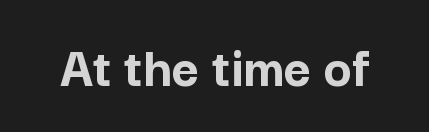
Q: Is the text bold? A: Yes.
Q: Is the text italic (slanted)? A: No, it is upright.
Q: Is the typeface a serif or a sans-serif typeface? A: Sans-serif.
Q: Is the text underlined? A: No.
Q: Is the spacing between letters normal or unusually wide? A: Normal.
Q: Width (condensed, normal, or wide)? A: Normal.
Q: Stroke contrast? A: Low.
Q: x-height? A: Medium.
Q: Monospaced? A: No.
